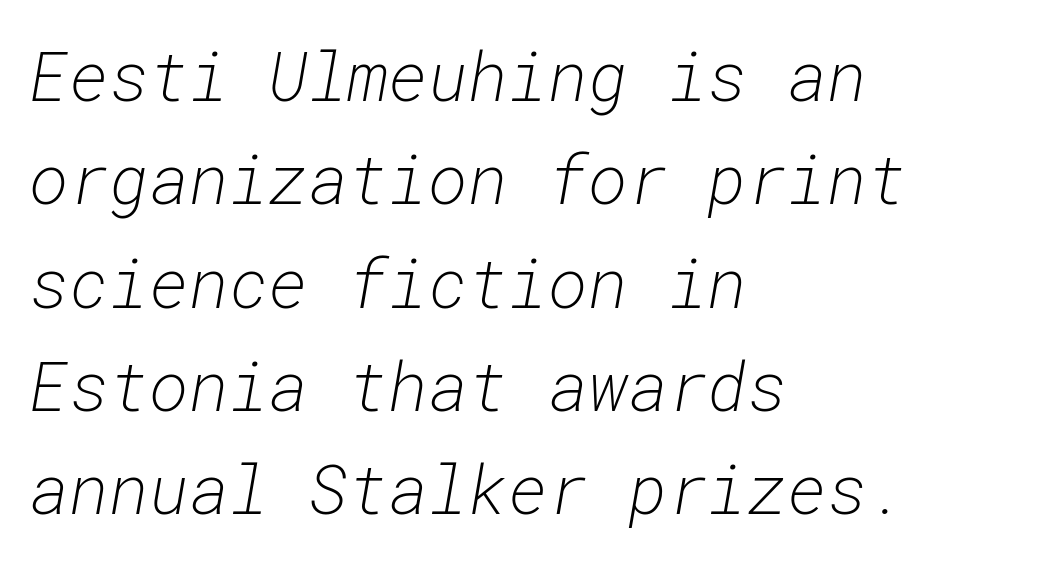
Is the type heavy? It reads as light-to-regular instead. A classic flush-left, rag-right setting is used for this passage. Each letter, wide or thin by design, is forced into the same width here. This rendering leaves character spacing at its baseline value. Vertical spacing — default. Would a proofreader flag this as italicized? Yes.
